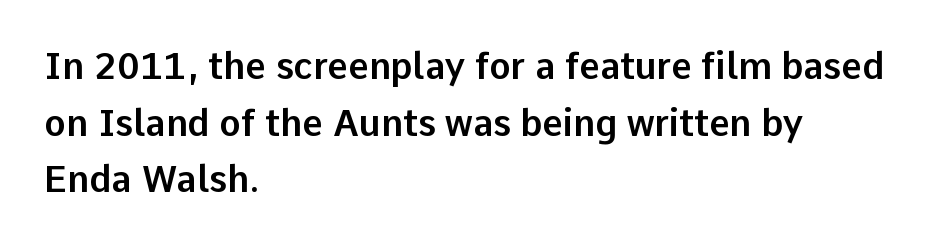
Q: Is the text italic (slanted)? A: No, it is upright.
Q: Is the typeface a serif or a sans-serif typeface? A: Sans-serif.
Q: Is the text underlined? A: No.
Q: How is the paragraph aligned? A: Left-aligned.
Q: Is the spacing between letters normal or unusually wide? A: Normal.
Q: Is the spacing between lines tight, normal or loose? A: Normal.
Q: Width (condensed, normal, or wide)? A: Normal.
Q: Stroke contrast? A: Low.
Q: x-height? A: Medium.
Q: Monospaced? A: No.
